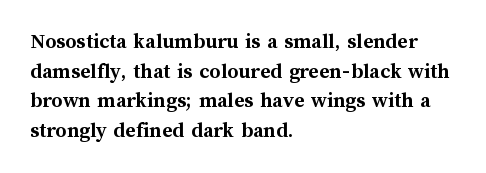
Q: Is the text bold? A: Yes.
Q: Is the text italic (slanted)? A: No, it is upright.
Q: Is the text underlined? A: No.
Q: How is the paragraph aligned? A: Left-aligned.
Q: Is the spacing between letters normal or unusually wide? A: Normal.
Q: Is the spacing between lines tight, normal or loose? A: Normal.
